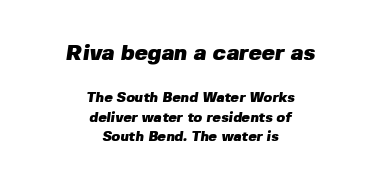
The image shows 22 px bold type; set centered, normal line spacing (1.39x), normal letter spacing, not underlined; the first (top) block is 1.57x larger.
